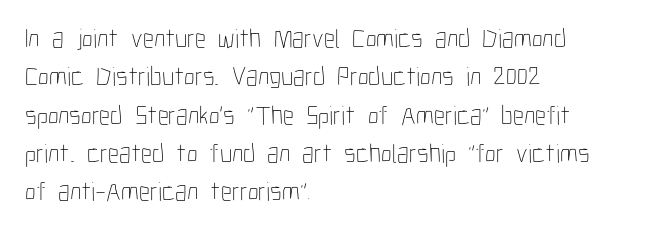
{"italic": "no", "bold": "no", "underline": "no", "align": "left", "line_spacing": "normal", "line_spacing_ratio": 1.42, "letter_spacing": "normal", "letter_spacing_em": 0.0, "glyph_px": 27}
